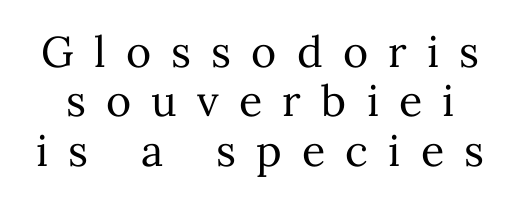
The image shows 43 px regular-weight type, upright; set tight line spacing (1.15x), unusually wide letter spacing (+0.47 em), not underlined; medium stroke contrast and a medium x-height.
